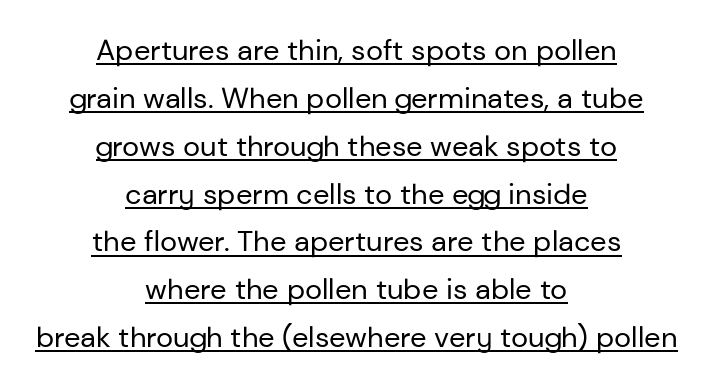
The image shows 29 px regular-weight sans-serif type, upright; set centered, normal line spacing (1.65x), normal letter spacing, underlined; low stroke contrast and a medium x-height.
